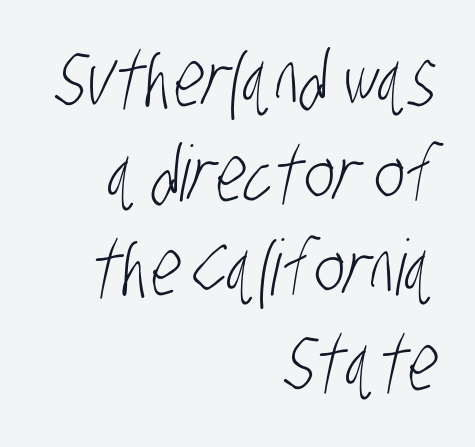
{"serif": "no", "bold": "no", "weight": "light", "width": "condensed", "stroke_contrast": "low", "x_height": "large", "monospaced": "no", "underline": "no", "align": "right", "line_spacing_ratio": 1.23, "letter_spacing": "normal", "letter_spacing_em": 0.0, "glyph_px": 77}
